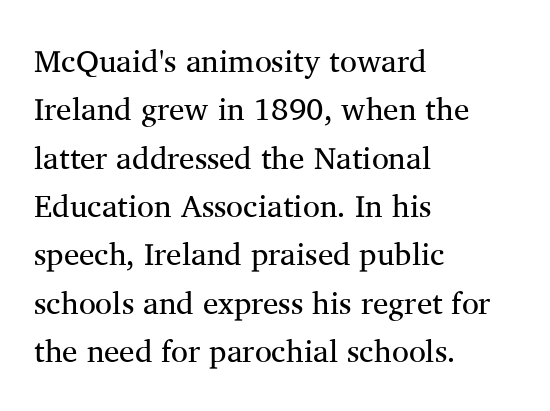
Q: Is the text bold? A: No.
Q: Is the text italic (slanted)? A: No, it is upright.
Q: Is the typeface a serif or a sans-serif typeface? A: Serif.
Q: Is the text underlined? A: No.
Q: How is the paragraph aligned? A: Left-aligned.
Q: Is the spacing between letters normal or unusually wide? A: Normal.
Q: Is the spacing between lines tight, normal or loose? A: Normal.
Q: Width (condensed, normal, or wide)? A: Normal.
Q: Stroke contrast? A: Medium.
Q: x-height? A: Medium.
Q: Monospaced? A: No.
